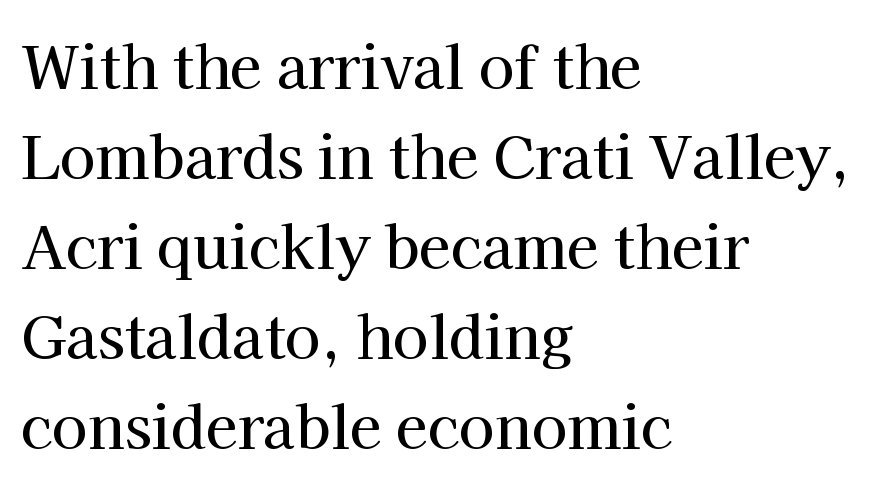
The image shows 58 px serif type, upright; set left-aligned, normal line spacing (1.55x), normal letter spacing, not underlined; high stroke contrast and a medium x-height.
